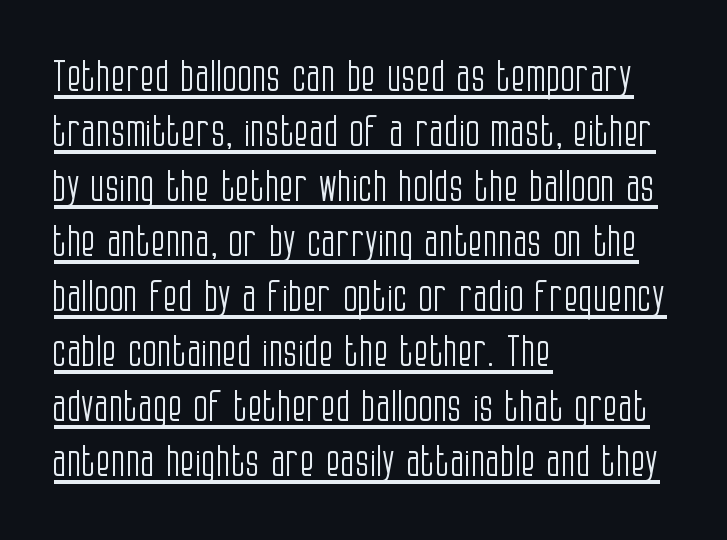
{"serif": "no", "italic": "no", "bold": "no", "weight": "light", "width": "condensed", "stroke_contrast": "low", "x_height": "large", "monospaced": "no", "underline": "yes", "align": "left", "line_spacing": "normal", "line_spacing_ratio": 1.28, "letter_spacing": "normal", "letter_spacing_em": 0.0, "glyph_px": 43}
